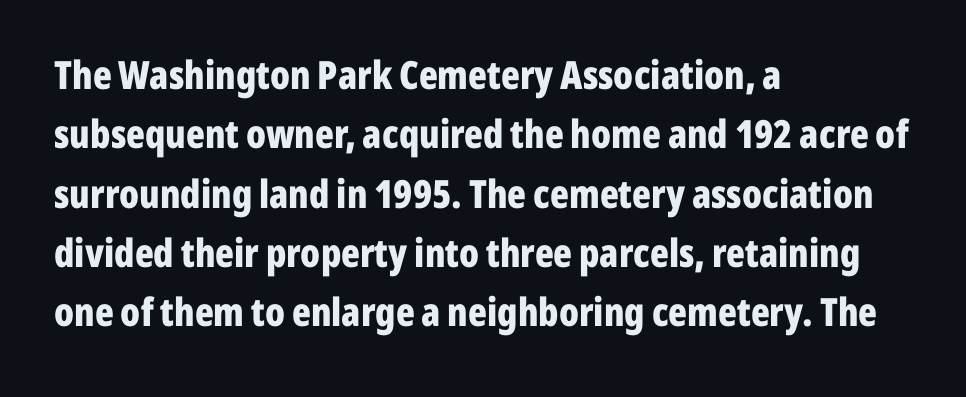
Q: Is the text bold? A: Yes.
Q: Is the text italic (slanted)? A: No, it is upright.
Q: Is the typeface a serif or a sans-serif typeface? A: Sans-serif.
Q: Is the text underlined? A: No.
Q: How is the paragraph aligned? A: Left-aligned.
Q: Is the spacing between letters normal or unusually wide? A: Normal.
Q: Is the spacing between lines tight, normal or loose? A: Normal.
Q: Width (condensed, normal, or wide)? A: Condensed.
Q: Stroke contrast? A: Low.
Q: x-height? A: Medium.
Q: Monospaced? A: No.
